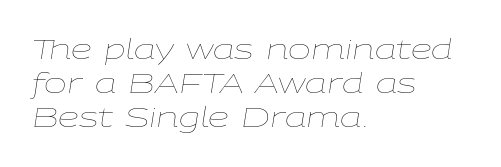
The image shows 27 px text type, italic (leaning right); set left-aligned, normal line spacing (1.26x), normal letter spacing, not underlined.
